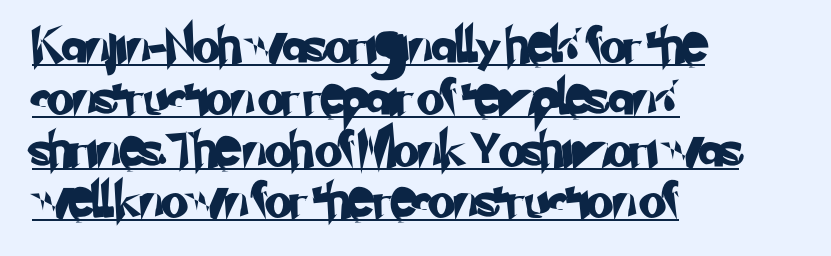
Q: Is the typeface a serif or a sans-serif typeface? A: Sans-serif.
Q: Is the text underlined? A: Yes.
Q: How is the paragraph aligned? A: Left-aligned.
Q: Is the spacing between letters normal or unusually wide? A: Normal.
Q: Is the spacing between lines tight, normal or loose? A: Normal.
Q: Width (condensed, normal, or wide)? A: Normal.
Q: Stroke contrast? A: Low.
Q: x-height? A: Small.
Q: Monospaced? A: No.
